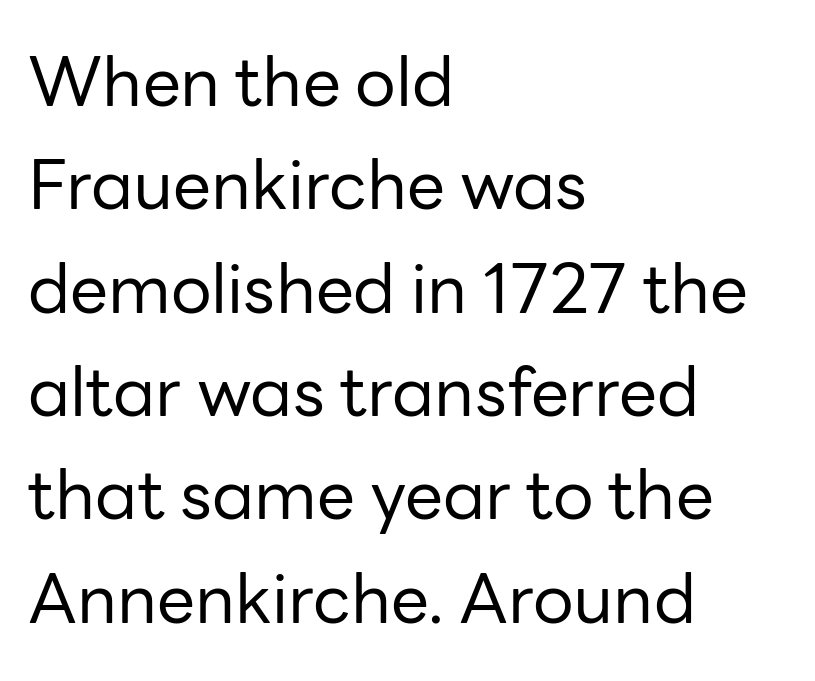
The image shows 68 px regular-weight sans-serif type, upright; set left-aligned, normal line spacing (1.52x), normal letter spacing, not underlined; low stroke contrast and a medium x-height.
